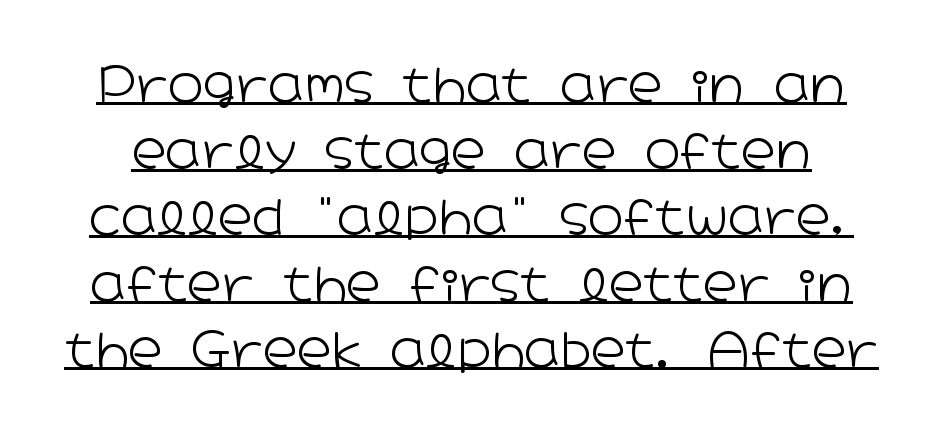
Stroke thickness stays within the range of a standard reading face or lighter. These lines were composed using upright roman letters. These lines are composed in type without serifs. This sample has the flowing, uneven cadence of proportional lettering. Look at the tracking — it's just the regular setting, nothing added. Like a heading marked for emphasis, these lines bear an underscore.
